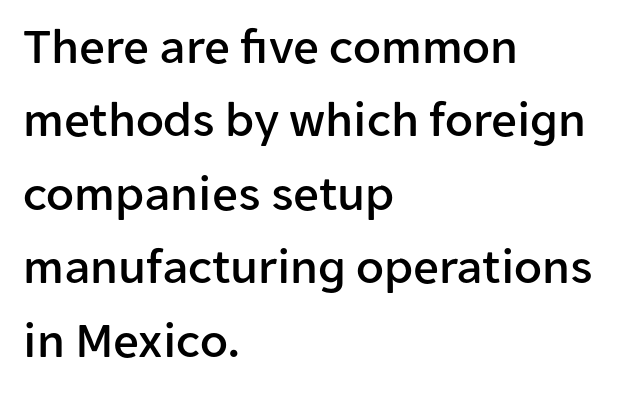
{"serif": "no", "italic": "no", "width": "normal", "stroke_contrast": "low", "x_height": "medium", "monospaced": "no", "underline": "no", "align": "left", "line_spacing": "normal", "line_spacing_ratio": 1.44, "letter_spacing": "normal", "letter_spacing_em": 0.0, "glyph_px": 51}
